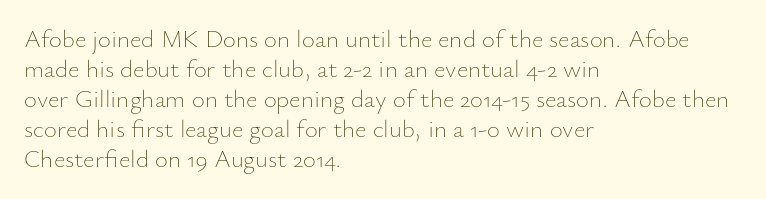
Q: Is the text bold? A: No.
Q: Is the text italic (slanted)? A: No, it is upright.
Q: Is the text underlined? A: No.
Q: How is the paragraph aligned? A: Left-aligned.
Q: Is the spacing between letters normal or unusually wide? A: Normal.
